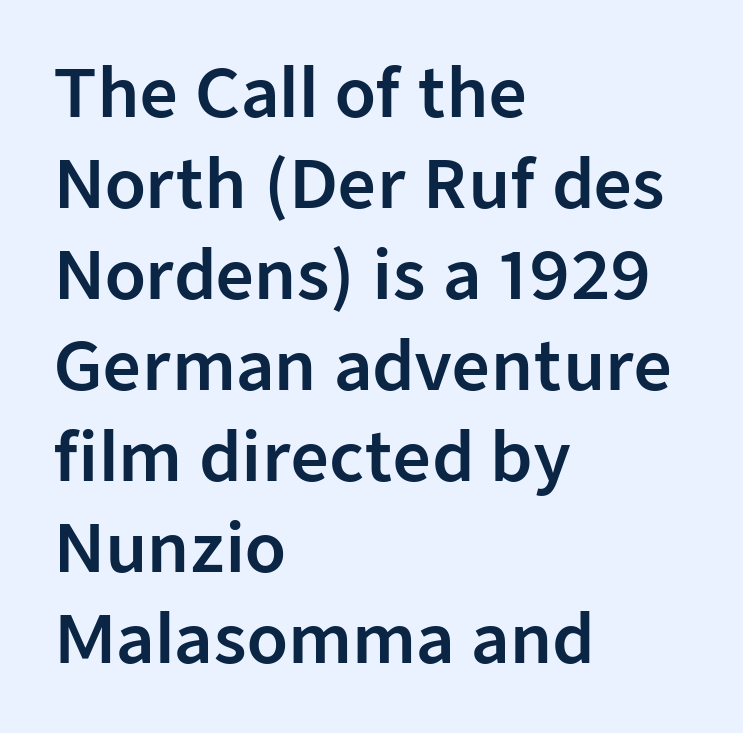
Q: Is the text italic (slanted)? A: No, it is upright.
Q: Is the typeface a serif or a sans-serif typeface? A: Sans-serif.
Q: Is the text underlined? A: No.
Q: How is the paragraph aligned? A: Left-aligned.
Q: Is the spacing between letters normal or unusually wide? A: Normal.
Q: Is the spacing between lines tight, normal or loose? A: Normal.
Q: Width (condensed, normal, or wide)? A: Normal.
Q: Stroke contrast? A: Low.
Q: x-height? A: Medium.
Q: Monospaced? A: No.
